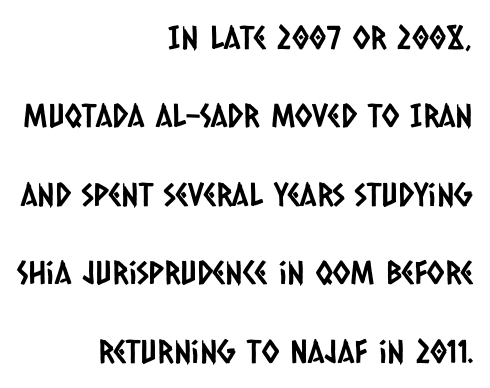
{"serif": "no", "width": "condensed", "stroke_contrast": "low", "x_height": "large", "monospaced": "no", "underline": "no", "align": "right", "line_spacing": "loose", "line_spacing_ratio": 2.45, "letter_spacing": "normal", "letter_spacing_em": 0.0, "glyph_px": 32}
